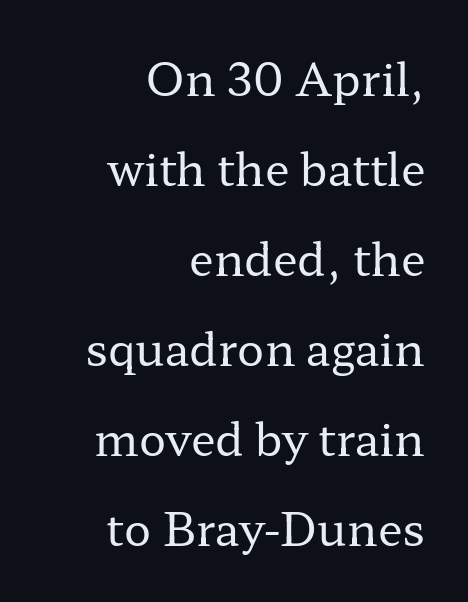
The image shows 45 px regular-weight, wide serif type, upright; set right-aligned, loose line spacing (2.0x), normal letter spacing, not underlined; low stroke contrast and a medium x-height.
